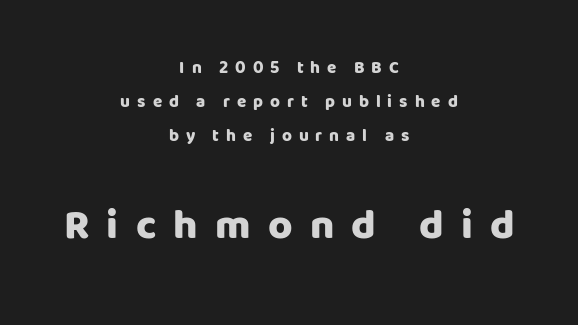
{"serif": "no", "italic": "no", "bold": "yes", "weight": "heavy", "width": "normal", "stroke_contrast": "low", "x_height": "large", "monospaced": "no", "underline": "no", "align": "center", "line_spacing": "loose", "line_spacing_ratio": 2.0, "letter_spacing": "wide", "letter_spacing_em": 0.41, "larger_block": "second", "size_ratio": 2.47, "glyph_px": 42}
